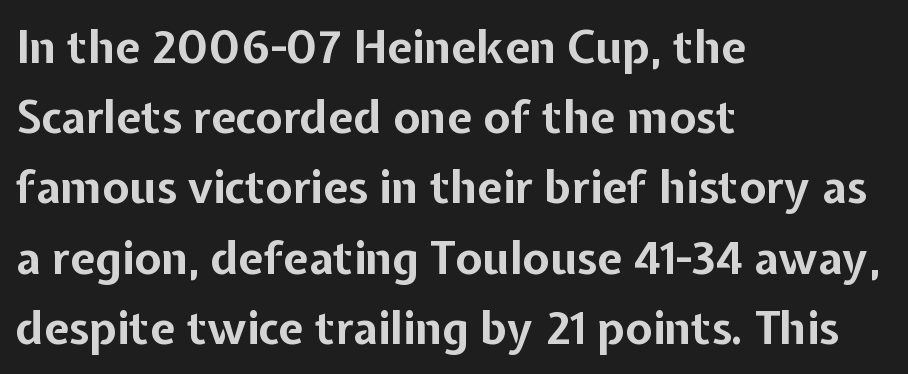
{"serif": "no", "italic": "no", "bold": "yes", "weight": "bold", "width": "normal", "stroke_contrast": "low", "x_height": "medium", "monospaced": "no", "underline": "no", "align": "left", "line_spacing": "normal", "line_spacing_ratio": 1.56, "letter_spacing": "normal", "letter_spacing_em": 0.0, "glyph_px": 45}
